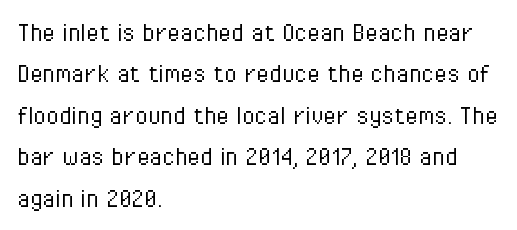
{"serif": "no", "italic": "no", "bold": "no", "weight": "light", "width": "condensed", "stroke_contrast": "low", "x_height": "medium", "monospaced": "no", "underline": "no", "align": "left", "line_spacing": "normal", "line_spacing_ratio": 1.43, "letter_spacing": "normal", "letter_spacing_em": 0.0, "glyph_px": 29}
